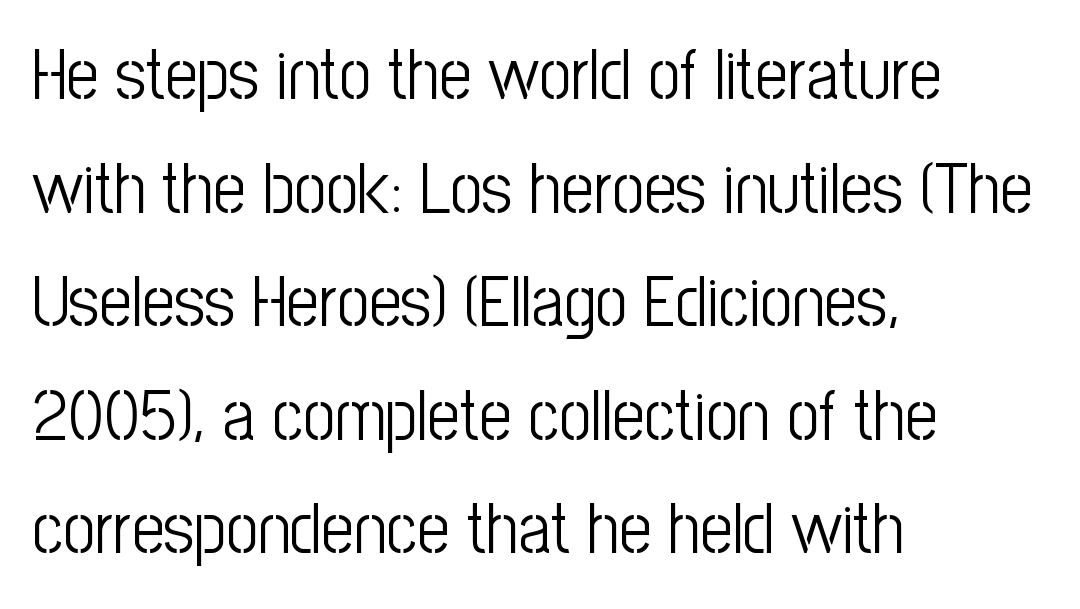
Q: Is the text bold? A: No.
Q: Is the text italic (slanted)? A: No, it is upright.
Q: Is the typeface a serif or a sans-serif typeface? A: Sans-serif.
Q: Is the text underlined? A: No.
Q: How is the paragraph aligned? A: Left-aligned.
Q: Is the spacing between letters normal or unusually wide? A: Normal.
Q: Is the spacing between lines tight, normal or loose? A: Normal.
Q: Width (condensed, normal, or wide)? A: Condensed.
Q: Stroke contrast? A: Low.
Q: x-height? A: Medium.
Q: Monospaced? A: No.
